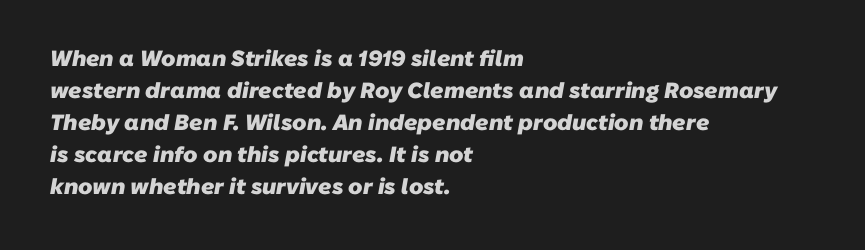
The paragraph has a hard left edge and a soft right edge. Beneath every word, the page is bare. As a designer I'd log this as weight 700, bold. Look at the tracking — it's just the regular setting, nothing added.
